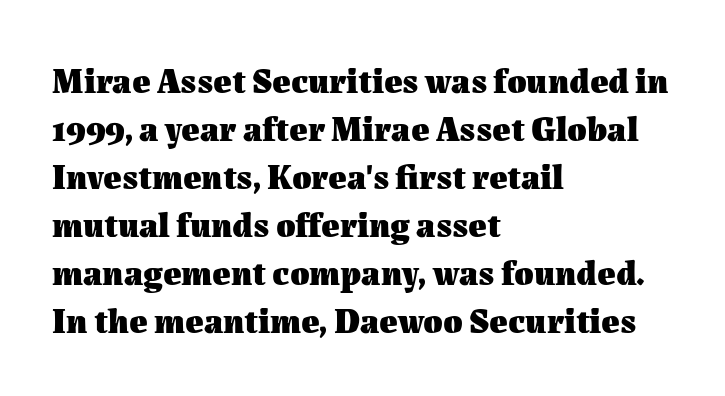
What's the leading like? Ordinary, nothing unusual. Caption: multi-line text, flush left, ragged right. The area under the type is left untouched. A roman cut, with each character standing at attention. A dark, heavy texture on the line: the type is bold. Each word holds together tightly as a unit, with standard inter-letter gaps.
